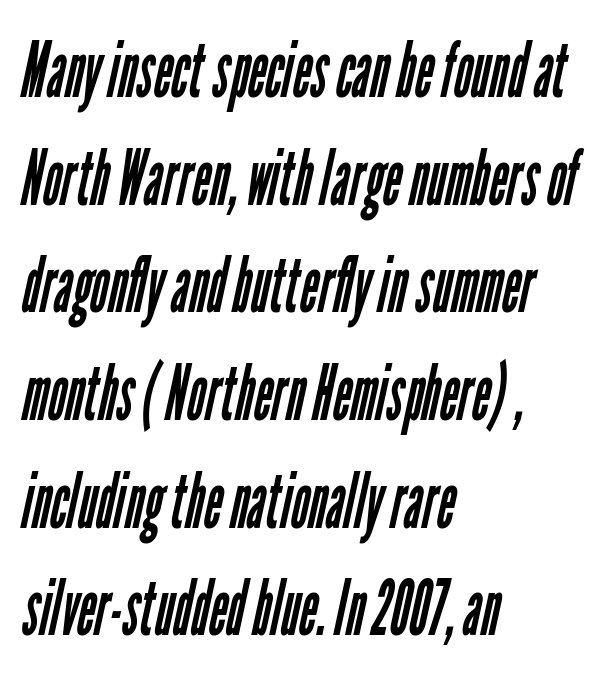
The letters advance in unequal steps, a hallmark of proportional type. The line-height multiplier appears to be the usual default. Casual observation: everything's shoved over to the left. Underline: absent.
